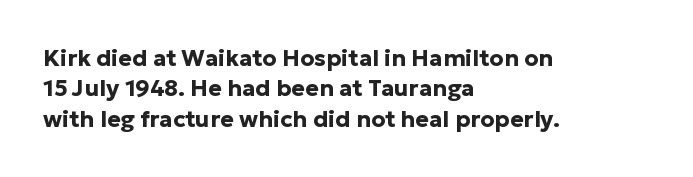
Each word holds together tightly as a unit, with standard inter-letter gaps. Typeset ragged right — the left edge is the straight one. Has an underline been added? It has not. The passage shown stacks its lines at a standard gap. A typesetter would mark this as roman, not italic. The passage shown is emphatically bold.
